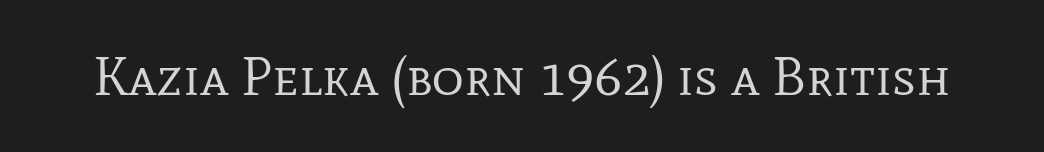
Quick note: underline off. The specimen reads as upright at a glance. Looks like regular typesetting: each glyph gets only the width it needs. Weight: not bold — regular or lighter. This sample uses a serif face.
